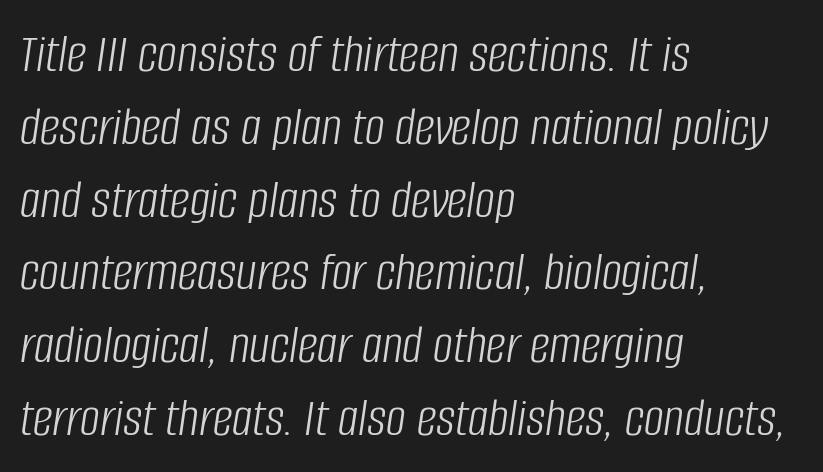
Words float on clear page, feet unadorned. Slanted lettering throughout. The rendering uses natural spacing where letterforms have individual widths. Is there much room between lines? A standard amount, neither cramped nor airy. A light-to-regular cut is what we see here. Is the block centered? No — it sits flush against the left margin.
